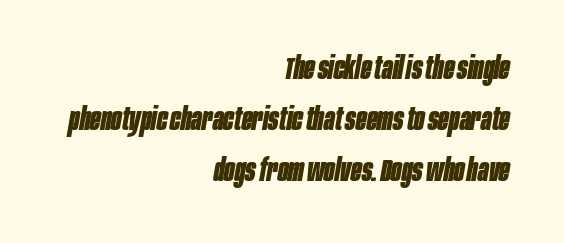
Where is the straight margin? On the right. Notice how thick the strokes are: this is what a full bold looks like. A typesetter would call this proportional, since set widths differ per character. The gap between lines stays unmarked. The font's italic variant was chosen for this text. Observe the ordinary spacing: letters are neighbours, not strangers.
